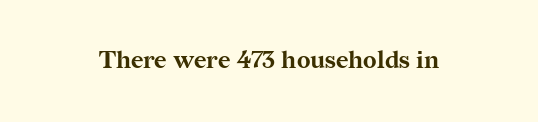
Q: Is the text bold? A: Yes.
Q: Is the text italic (slanted)? A: No, it is upright.
Q: Is the text underlined? A: No.
Q: Is the spacing between letters normal or unusually wide? A: Normal.
